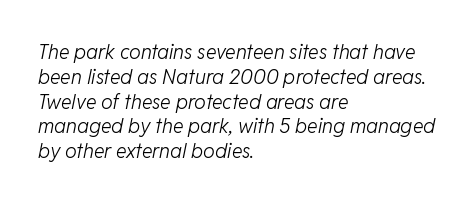
The image shows 20 px text type, italic (leaning right); set left-aligned, line spacing 1.24x, normal letter spacing, not underlined.
